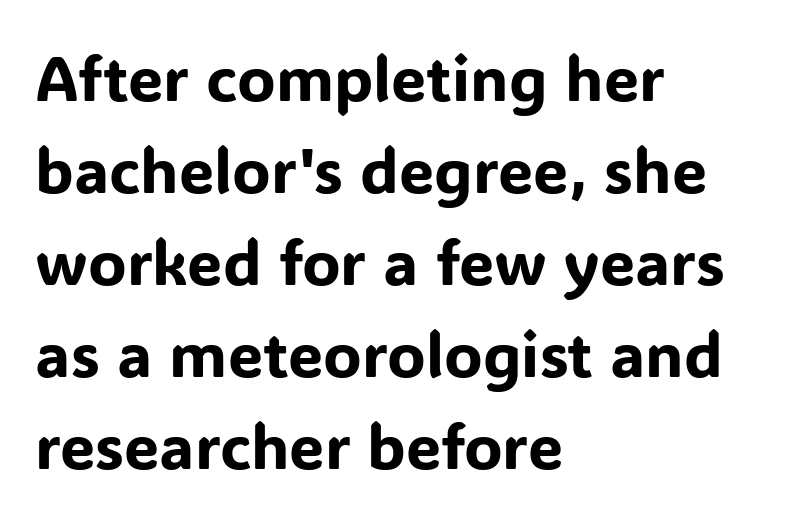
Q: Is the text italic (slanted)? A: No, it is upright.
Q: Is the typeface a serif or a sans-serif typeface? A: Sans-serif.
Q: Is the text underlined? A: No.
Q: How is the paragraph aligned? A: Left-aligned.
Q: Is the spacing between letters normal or unusually wide? A: Normal.
Q: Is the spacing between lines tight, normal or loose? A: Normal.
Q: Width (condensed, normal, or wide)? A: Normal.
Q: Stroke contrast? A: Low.
Q: x-height? A: Medium.
Q: Monospaced? A: No.
